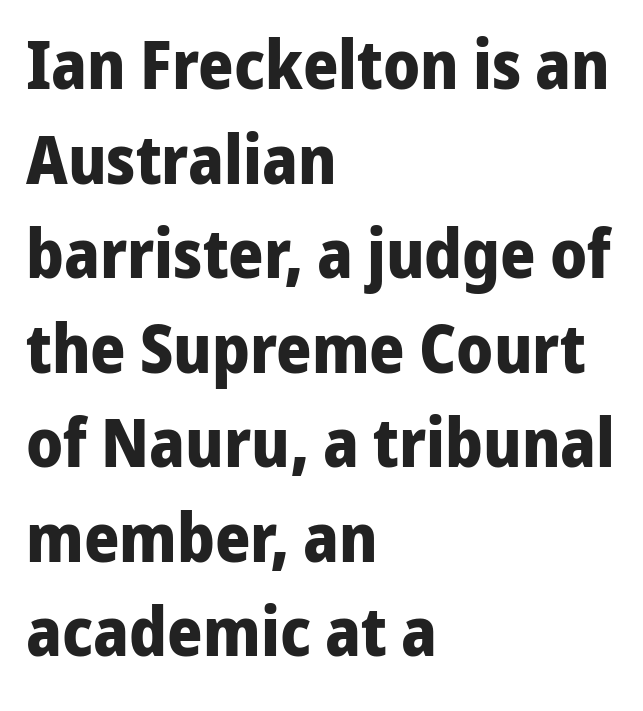
{"serif": "no", "italic": "no", "bold": "yes", "weight": "bold", "width": "normal", "stroke_contrast": "low", "x_height": "medium", "monospaced": "no", "underline": "no", "align": "left", "line_spacing": "normal", "line_spacing_ratio": 1.39, "letter_spacing": "normal", "letter_spacing_em": 0.0, "glyph_px": 68}
